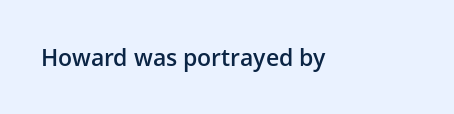
The image shows 23 px text type, upright; set normal letter spacing, not underlined.
